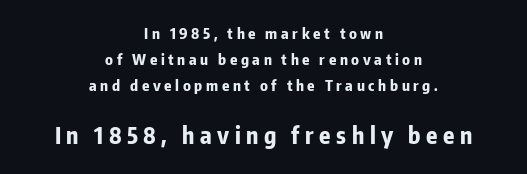
Posture: straight, roman, zero tilt. This sample is center-justified, so both line endings float freely. Strong, thick strokes mark this as bold type. The face used here is rendered with a markedly widened letterfit.
